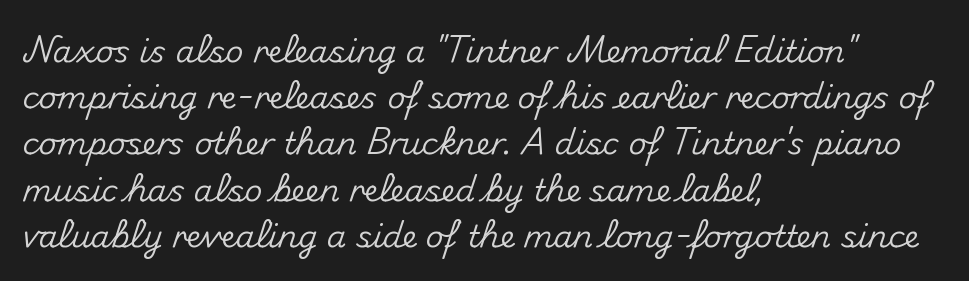
The rendering keeps characters at their native spacing. The lines in this sample share a left origin and differ only in where they stop. Proportional: the letters do not fall into vertical columns. The typeface chosen for these lines omits serifs.
